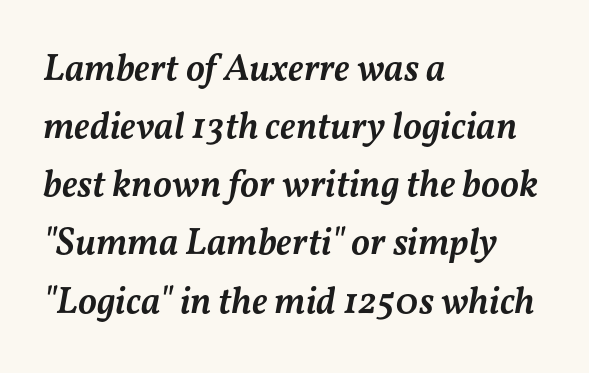
The image shows 38 px semibold type, italic (leaning right); set left-aligned, normal line spacing (1.53x), normal letter spacing, not underlined; medium stroke contrast and a medium x-height.
